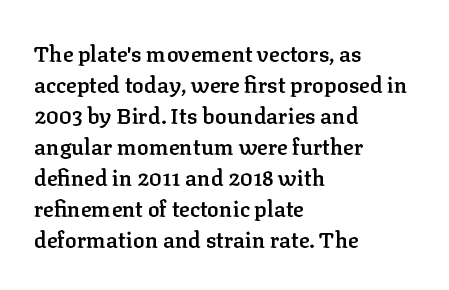
The image shows 22 px text type, upright; set left-aligned, normal line spacing (1.41x), normal letter spacing, not underlined.
